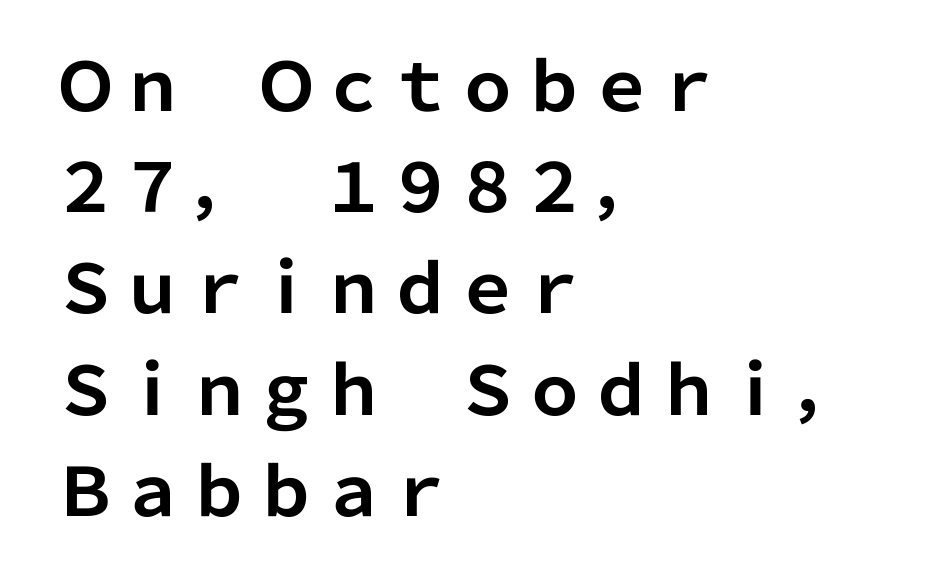
{"serif": "no", "italic": "no", "bold": "yes", "weight": "bold", "width": "normal", "stroke_contrast": "low", "x_height": "medium", "monospaced": "no", "underline": "no", "align": "left", "line_spacing": "normal", "line_spacing_ratio": 1.51, "letter_spacing": "normal", "letter_spacing_em": 0.0, "glyph_px": 67}
